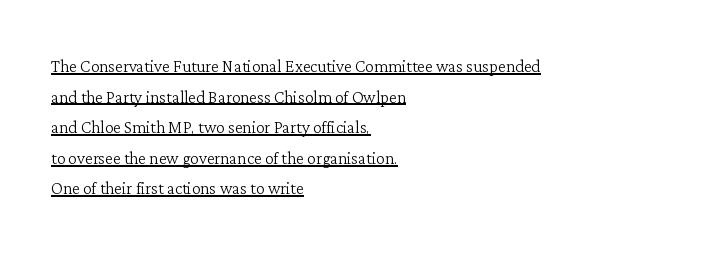
{"italic": "no", "bold": "no", "underline": "yes", "align": "left", "line_spacing": "normal", "line_spacing_ratio": 1.39, "letter_spacing": "normal", "letter_spacing_em": 0.0, "glyph_px": 22}
